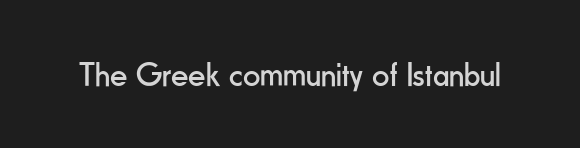
Q: Is the text bold? A: No.
Q: Is the text italic (slanted)? A: No, it is upright.
Q: Is the typeface a serif or a sans-serif typeface? A: Sans-serif.
Q: Is the text underlined? A: No.
Q: Is the spacing between letters normal or unusually wide? A: Normal.
Q: Width (condensed, normal, or wide)? A: Condensed.
Q: Stroke contrast? A: Low.
Q: x-height? A: Small.
Q: Monospaced? A: No.
